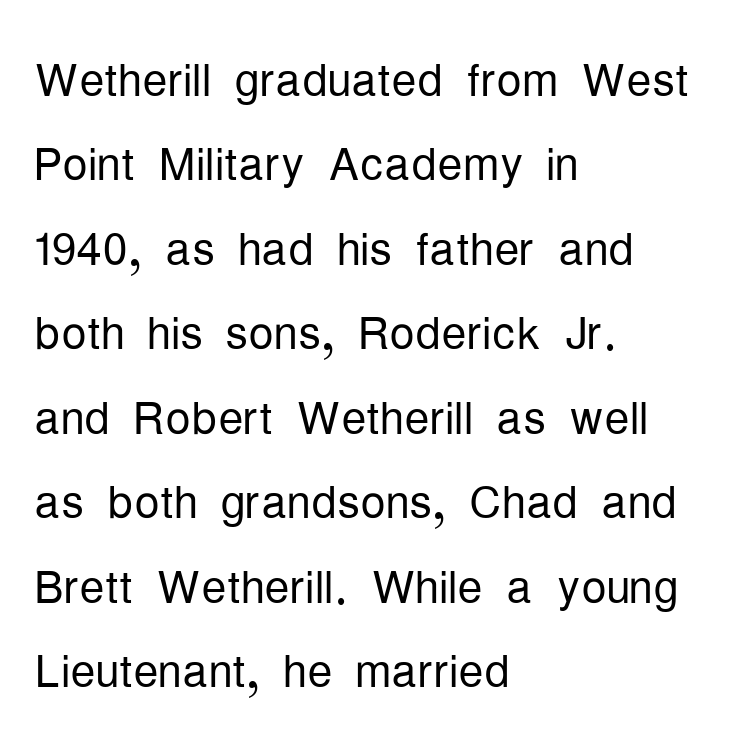
This is the regular roman posture of the typeface. The horizontal fit of the characters is conventional and even. Layout note: lines flush left. Weight: not bold — regular or lighter. Regarding leading, the lines here are spaced in the standard way. This is sans-serif lettering, the kind often seen on screens and signage.
